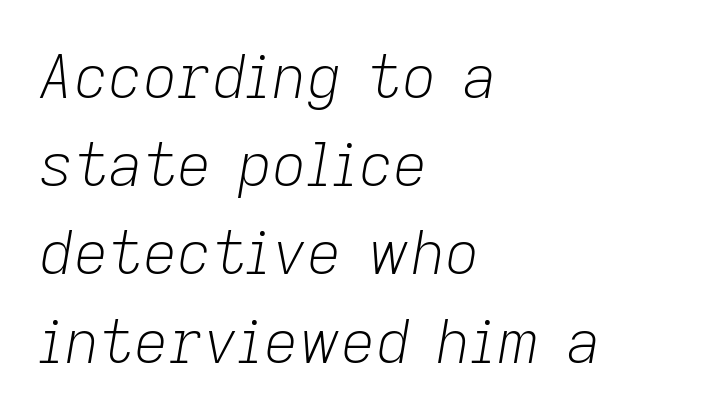
The image shows 60 px light type, italic (leaning right); set left-aligned, normal line spacing (1.47x), normal letter spacing, not underlined; low stroke contrast and a medium x-height.
